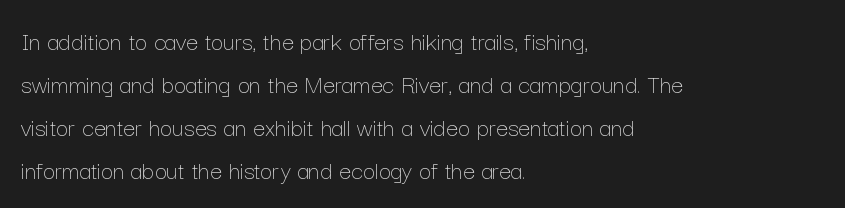
Q: Is the text bold? A: No.
Q: Is the text italic (slanted)? A: No, it is upright.
Q: Is the text underlined? A: No.
Q: How is the paragraph aligned? A: Left-aligned.
Q: Is the spacing between letters normal or unusually wide? A: Normal.
Q: Is the spacing between lines tight, normal or loose? A: Normal.
